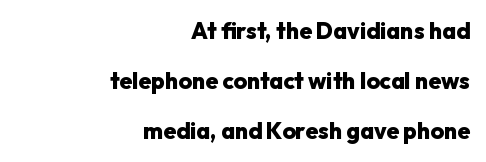
{"italic": "no", "bold": "yes", "underline": "no", "align": "right", "line_spacing": "loose", "line_spacing_ratio": 2.18, "letter_spacing": "normal", "letter_spacing_em": 0.0, "glyph_px": 23}
